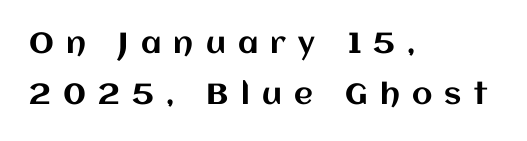
The tracking jumps out immediately: characters are airy and widely separated. A typesetter would call this proportional, since set widths differ per character. This sample is left-justified, so line endings fall wherever the words run out. A roman cut, with each character standing at attention.
